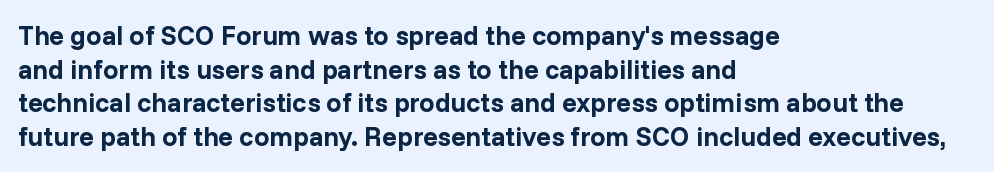
Its strokes are broad and dark, the hallmark of bold type. It's the straight-up-and-down kind of type. Regular leading. Caption: standard tracking, unaltered.
